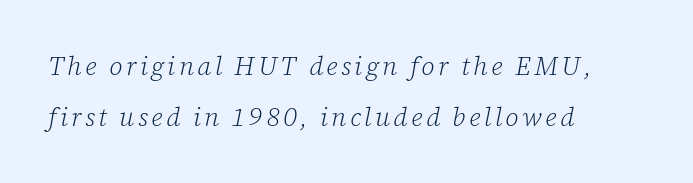
Q: Is the text bold? A: No.
Q: Is the text italic (slanted)? A: Yes, it leans right by about 12 degrees.
Q: Is the text underlined? A: No.
Q: How is the paragraph aligned? A: Left-aligned.
Q: Is the spacing between lines tight, normal or loose? A: Loose.
